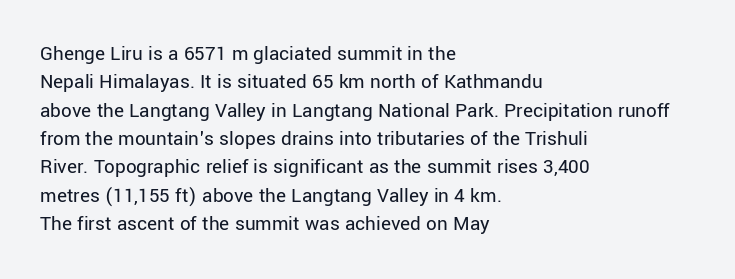
{"italic": "no", "bold": "no", "underline": "no", "align": "left", "line_spacing": "normal", "line_spacing_ratio": 1.35, "letter_spacing": "normal", "letter_spacing_em": 0.0, "glyph_px": 21}
